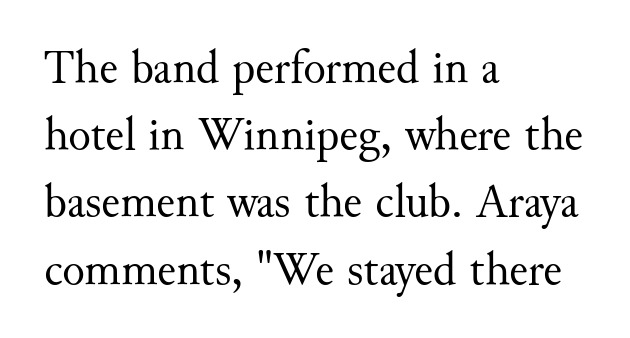
{"serif": "yes", "italic": "no", "bold": "no", "weight": "regular", "width": "normal", "stroke_contrast": "medium", "x_height": "small", "monospaced": "no", "underline": "no", "align": "left", "line_spacing": "normal", "line_spacing_ratio": 1.43, "letter_spacing": "normal", "letter_spacing_em": 0.0, "glyph_px": 47}
